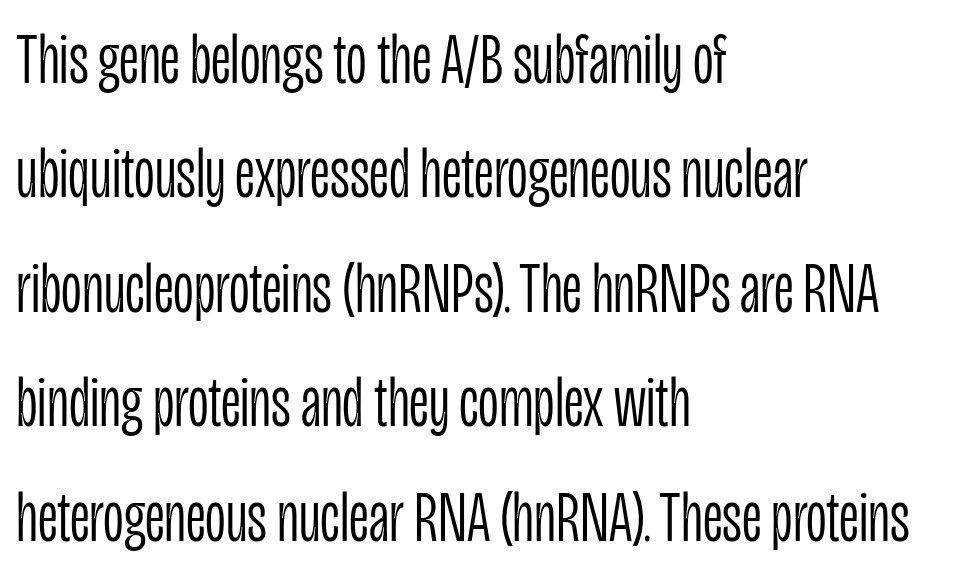
{"serif": "no", "italic": "no", "bold": "no", "weight": "light", "width": "condensed", "stroke_contrast": "low", "x_height": "large", "monospaced": "no", "underline": "no", "align": "left", "line_spacing": "normal", "line_spacing_ratio": 1.59, "letter_spacing": "normal", "letter_spacing_em": 0.0, "glyph_px": 72}
